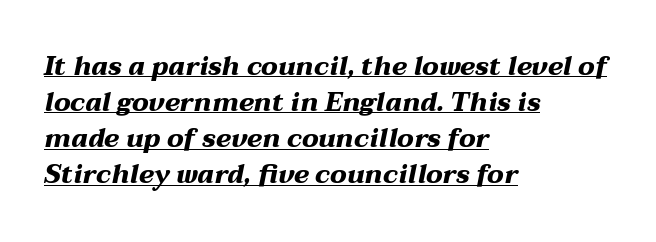
{"italic": "yes", "lean": "right", "slant_degrees": 12, "bold": "yes", "underline": "yes", "align": "left", "line_spacing": "normal", "line_spacing_ratio": 1.39, "letter_spacing": "normal", "letter_spacing_em": 0.0, "glyph_px": 26}
